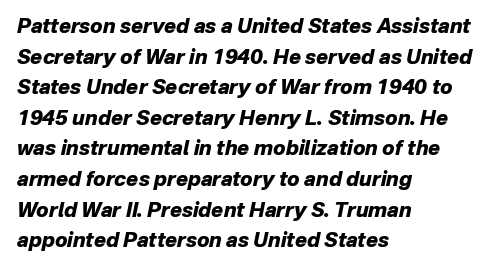
The characters look thick and weighty, a clear bold. If you drew a line through each stem, it would be angled. Beneath every word, the page is bare. Teacher's note: observe the even left margin — that is flush-left alignment.
